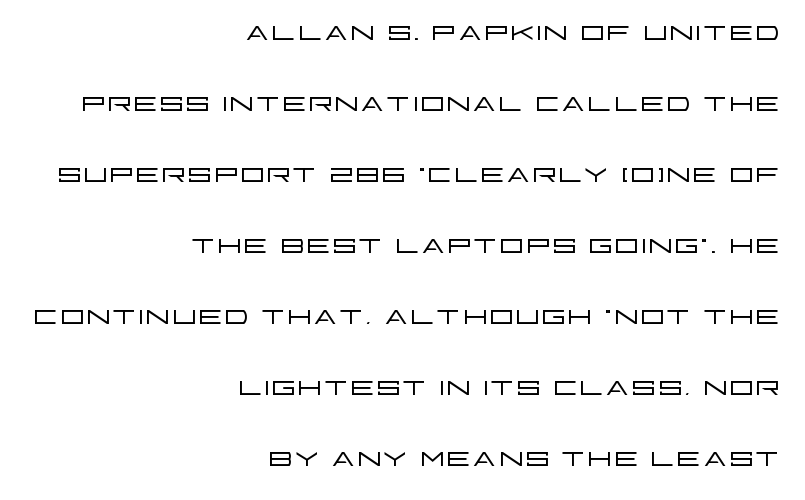
The image shows 39 px light, wide sans-serif type, upright; set right-aligned, line spacing 1.82x, normal letter spacing, not underlined; low stroke contrast and a large x-height.
